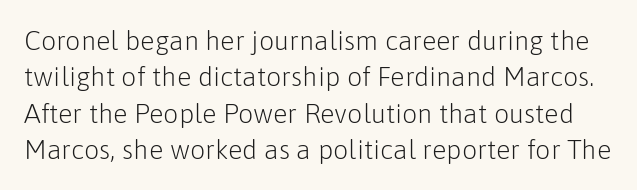
The zone under the glyphs is completely vacant. These lines keep a tight, regular rhythm from letter to letter. Counters stay open thanks to moderate or lighter strokes. Evenly set lines give the paragraph a standard silhouette. It's the straight-up-and-down kind of type.
